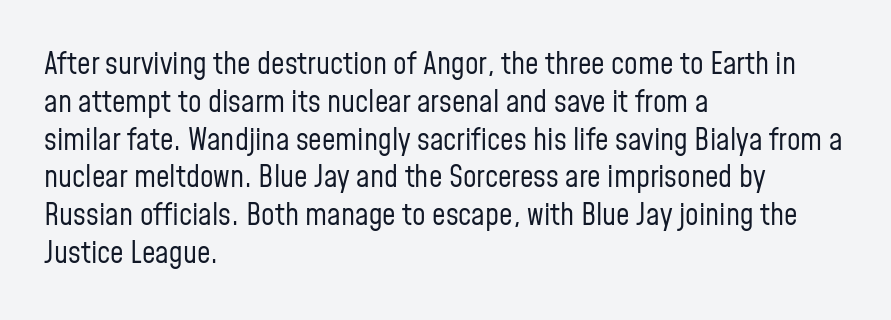
{"serif": "no", "italic": "no", "bold": "no", "weight": "regular", "width": "condensed", "stroke_contrast": "low", "x_height": "medium", "monospaced": "no", "underline": "no", "align": "left", "line_spacing": "normal", "line_spacing_ratio": 1.26, "letter_spacing": "normal", "letter_spacing_em": 0.0, "glyph_px": 30}
